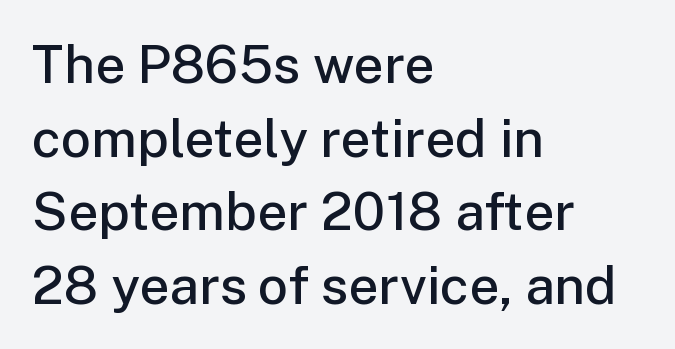
Letter spacing: default. This block has exactly the height ordinary leading produces. Bold? Not quite — semibold, heavier than regular but stopping short. Lines of text with bare space underneath. The letters carry no serifs — their stems end cleanly without finishing strokes. Compared with a centered layout, this one pins lines to the left instead.
